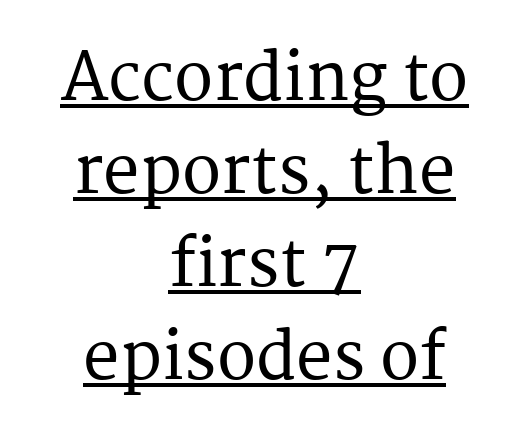
The image shows 65 px serif type, upright; set centered, normal line spacing (1.43x), normal letter spacing, underlined; medium stroke contrast and a medium x-height.
